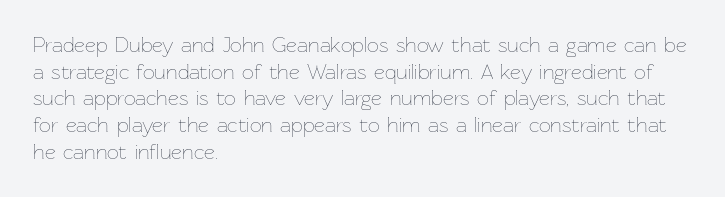
Summary of weight: not heavy and not bold. The vertical gap from one line to the next is medium. The type is set solid horizontally, with unmodified tracking. No italicization has been applied; the sample stays upright. The paragraph shown leans on its left margin. The gap between lines stays unmarked.
